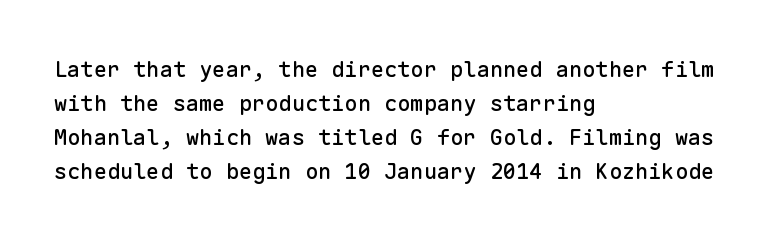
{"italic": "no", "underline": "no", "align": "left", "line_spacing": "normal", "line_spacing_ratio": 1.54, "letter_spacing": "normal", "letter_spacing_em": 0.0, "glyph_px": 22}
